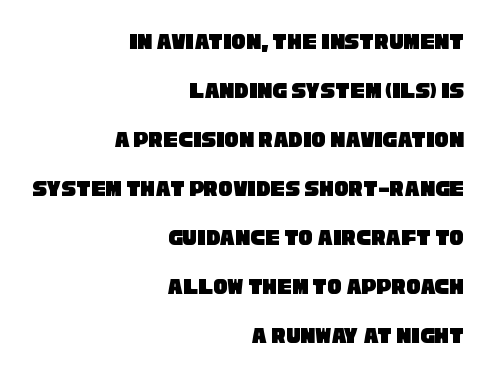
The image shows 24 px text type; set right-aligned, loose line spacing (2.04x), normal letter spacing, not underlined.
